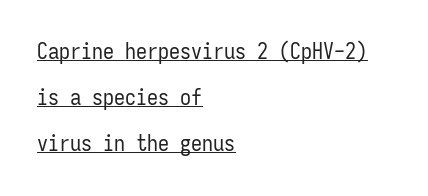
Q: Is the text bold? A: No.
Q: Is the text italic (slanted)? A: No, it is upright.
Q: Is the text underlined? A: Yes.
Q: How is the paragraph aligned? A: Left-aligned.
Q: Is the spacing between letters normal or unusually wide? A: Normal.
Q: Is the spacing between lines tight, normal or loose? A: Loose.
